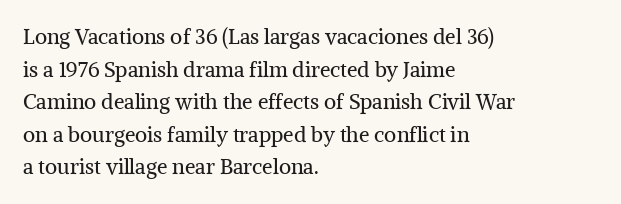
The image shows 21 px text type, upright; set left-aligned, normal line spacing (1.55x), normal letter spacing, not underlined.
